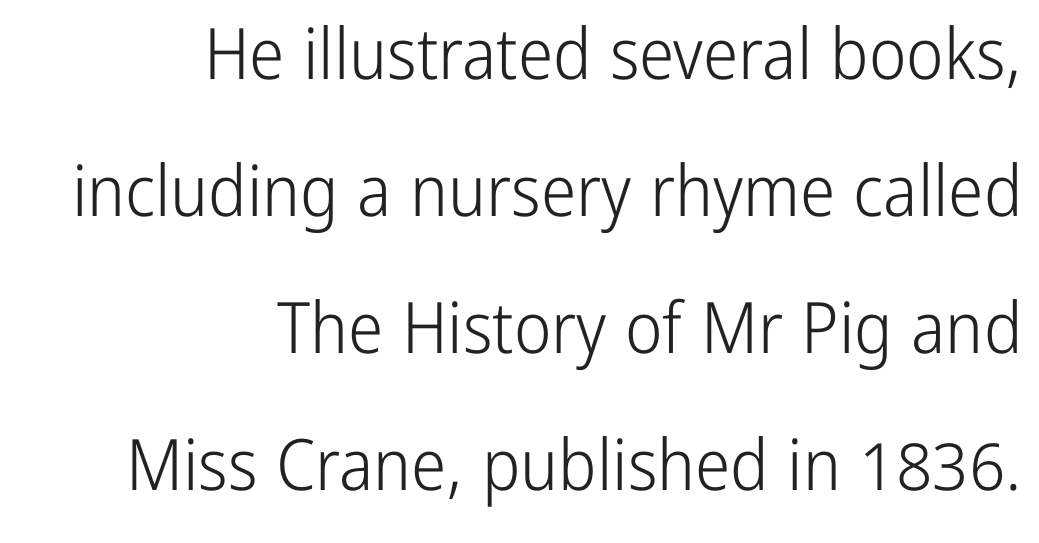
Notice the wide empty band between every row — that's loose leading. Nope, no serifs anywhere on these letters. The rag falls on the left side of this text block. Descender tails drop into unmarked territory. The axis of the letterforms is exactly vertical.
